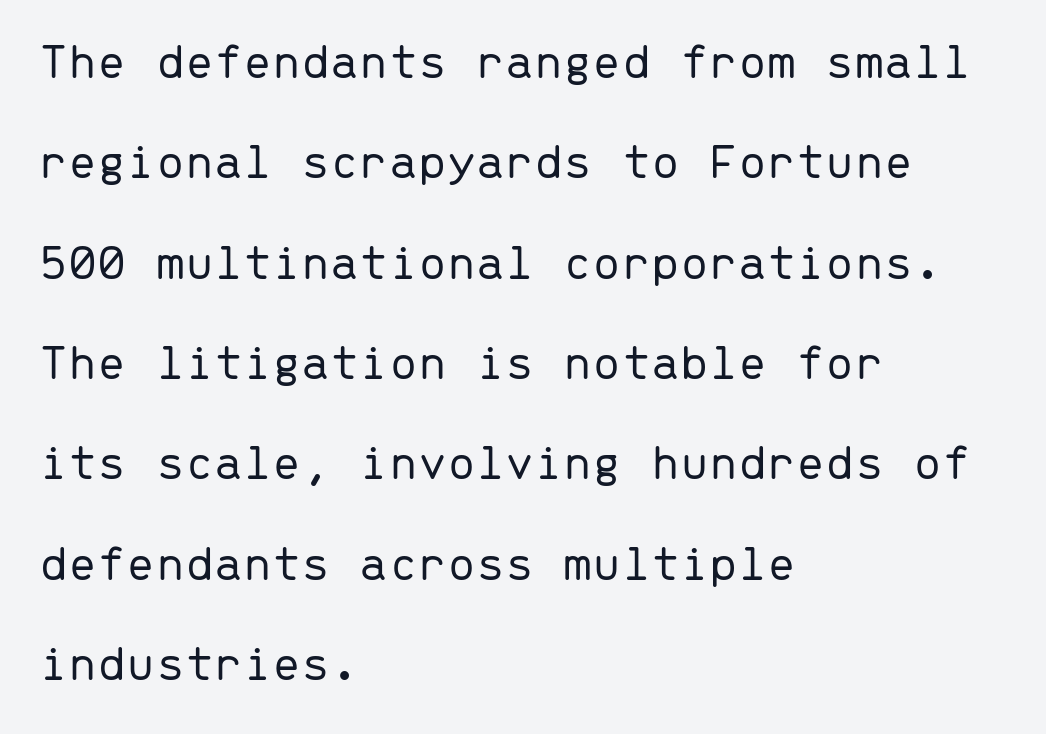
{"serif": "no", "italic": "no", "bold": "no", "weight": "light", "width": "normal", "stroke_contrast": "low", "x_height": "medium", "monospaced": "yes", "underline": "no", "align": "left", "line_spacing": "loose", "line_spacing_ratio": 1.93, "letter_spacing": "normal", "letter_spacing_em": 0.0, "glyph_px": 52}
